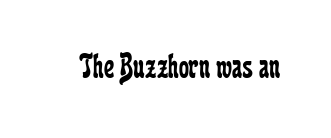
The letterforms sit shoulder to shoulder at normal distance. Ordinary non-slanted type is in use. The designer went with a serif here, giving each stem small feet. Is the stroke heavy? The answer is a plain regular-or-lighter. The face used here is proportionally spaced, like ordinary book or web type.
